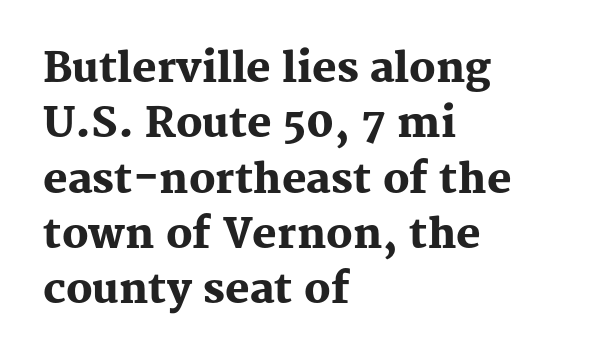
The face used here has the dense, thick strokes of a bold. One-word summary of the alignment: left. Is there any slant? The stems are plumb. You could not count columns in this text — the font is proportionally spaced.
